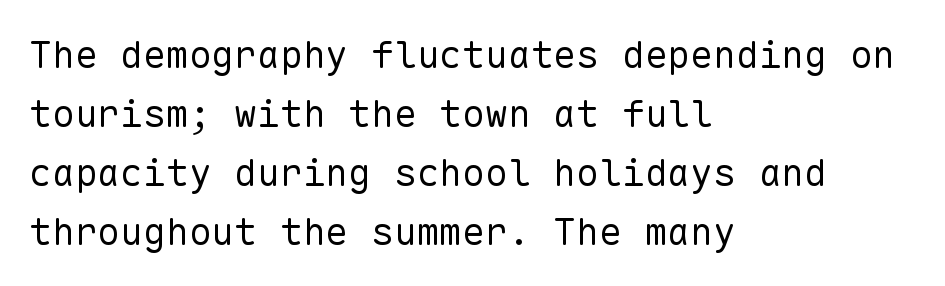
Each row of text sits above clean, open space. Left-aligned paragraph, ragged on the right. Look at the bottom of the vertical strokes: they stop flat, with no serifs. Is this a fixed-width face? Yes — each glyph sits in an identical cell.
